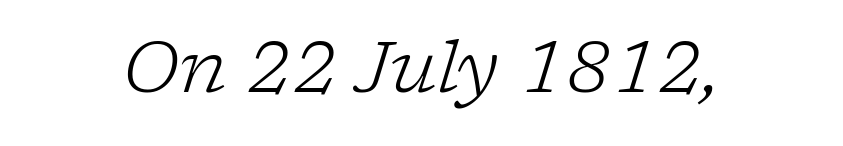
{"serif": "yes", "italic": "yes", "lean": "right", "slant_degrees": 17, "bold": "no", "weight": "light", "width": "normal", "stroke_contrast": "low", "x_height": "medium", "monospaced": "no", "underline": "no", "letter_spacing": "normal", "letter_spacing_em": 0.0, "glyph_px": 71}
